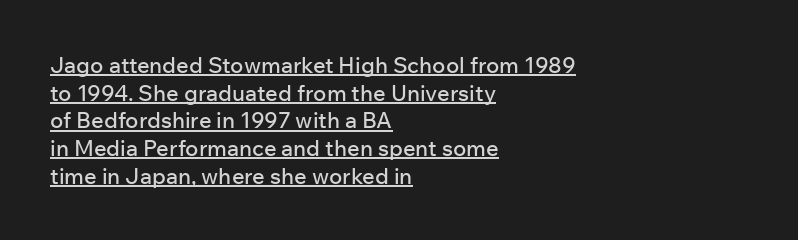
Q: Is the text italic (slanted)? A: No, it is upright.
Q: Is the text underlined? A: Yes.
Q: How is the paragraph aligned? A: Left-aligned.
Q: Is the spacing between letters normal or unusually wide? A: Normal.
Q: Is the spacing between lines tight, normal or loose? A: Normal.
